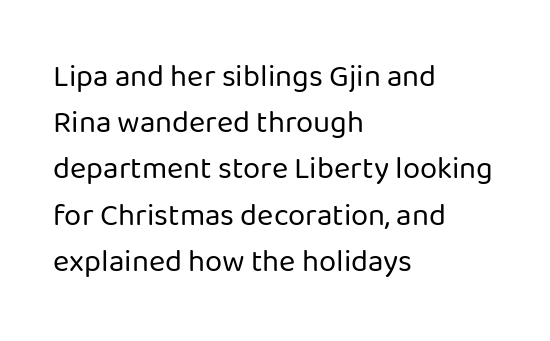
{"serif": "no", "italic": "no", "bold": "no", "weight": "regular", "width": "normal", "stroke_contrast": "low", "x_height": "medium", "monospaced": "no", "underline": "no", "align": "left", "line_spacing": "normal", "line_spacing_ratio": 1.49, "letter_spacing": "normal", "letter_spacing_em": 0.0, "glyph_px": 31}
